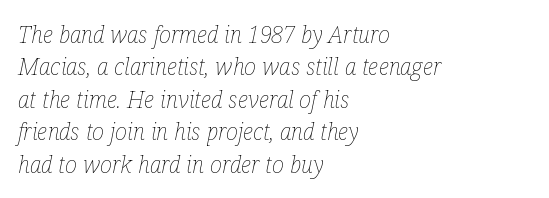
Q: Is the text bold? A: No.
Q: Is the text italic (slanted)? A: Yes, it leans right by about 12 degrees.
Q: Is the text underlined? A: No.
Q: How is the paragraph aligned? A: Left-aligned.
Q: Is the spacing between letters normal or unusually wide? A: Normal.
Q: Is the spacing between lines tight, normal or loose? A: Normal.
